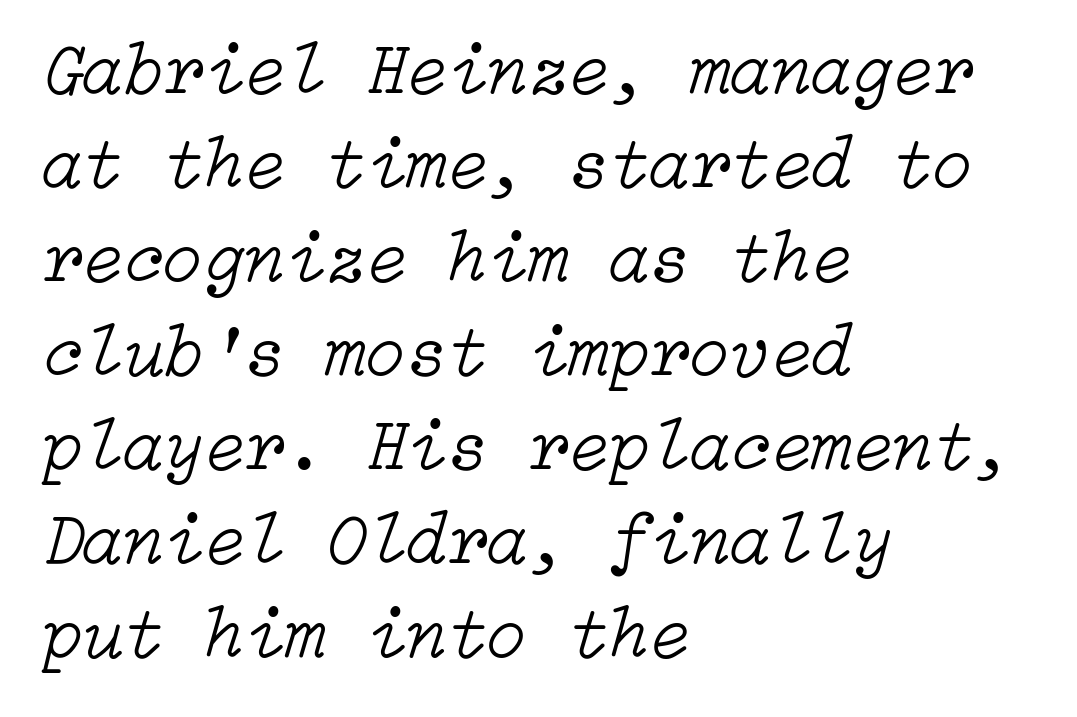
The image shows 74 px light type, italic (leaning right); set left-aligned, normal line spacing (1.27x), normal letter spacing, not underlined; low stroke contrast and a medium x-height.
